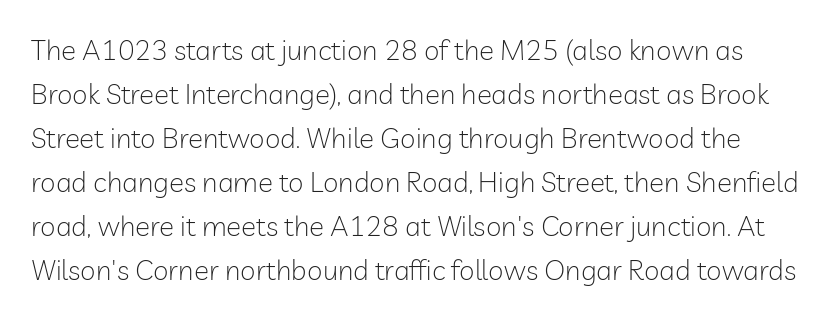
The image shows 28 px light sans-serif type, upright; set normal line spacing (1.57x), normal letter spacing, not underlined; low stroke contrast and a medium x-height.
